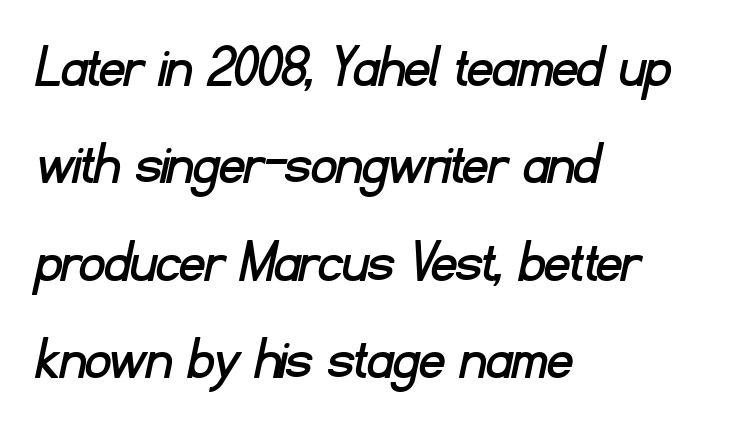
Q: Is the typeface a serif or a sans-serif typeface? A: Sans-serif.
Q: Is the text underlined? A: No.
Q: How is the paragraph aligned? A: Left-aligned.
Q: Is the spacing between letters normal or unusually wide? A: Normal.
Q: Is the spacing between lines tight, normal or loose? A: Normal.
Q: Width (condensed, normal, or wide)? A: Normal.
Q: Stroke contrast? A: Low.
Q: x-height? A: Small.
Q: Monospaced? A: No.
